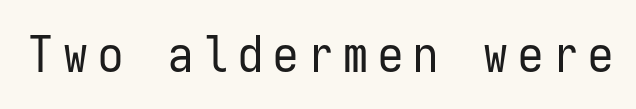
Q: Is the text bold? A: No.
Q: Is the text italic (slanted)? A: No, it is upright.
Q: Is the typeface a serif or a sans-serif typeface? A: Sans-serif.
Q: Is the text underlined? A: No.
Q: Is the spacing between letters normal or unusually wide? A: Unusually wide.
Q: Width (condensed, normal, or wide)? A: Condensed.
Q: Stroke contrast? A: Low.
Q: x-height? A: Medium.
Q: Monospaced? A: Yes.
